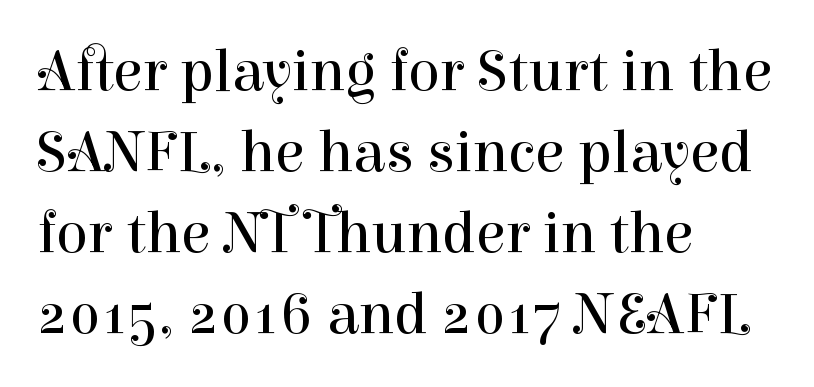
Q: Is the text bold? A: No.
Q: Is the text italic (slanted)? A: No, it is upright.
Q: Is the typeface a serif or a sans-serif typeface? A: Serif.
Q: Is the text underlined? A: No.
Q: How is the paragraph aligned? A: Left-aligned.
Q: Is the spacing between letters normal or unusually wide? A: Normal.
Q: Is the spacing between lines tight, normal or loose? A: Normal.
Q: Width (condensed, normal, or wide)? A: Normal.
Q: Stroke contrast? A: High.
Q: x-height? A: Medium.
Q: Monospaced? A: No.
